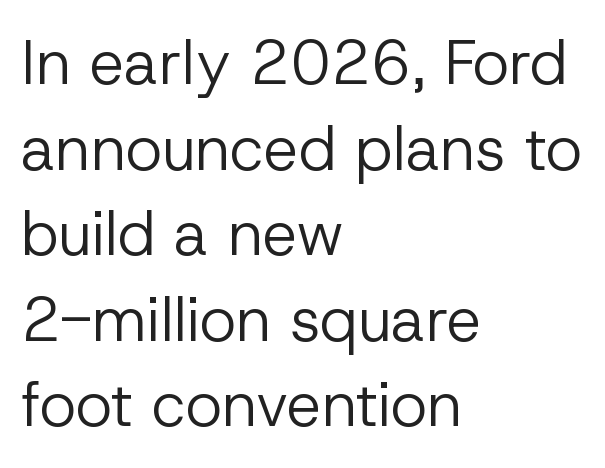
{"serif": "no", "italic": "no", "bold": "no", "weight": "regular", "width": "normal", "stroke_contrast": "low", "x_height": "medium", "monospaced": "no", "underline": "no", "align": "left", "line_spacing": "normal", "line_spacing_ratio": 1.38, "letter_spacing": "normal", "letter_spacing_em": 0.0, "glyph_px": 62}
